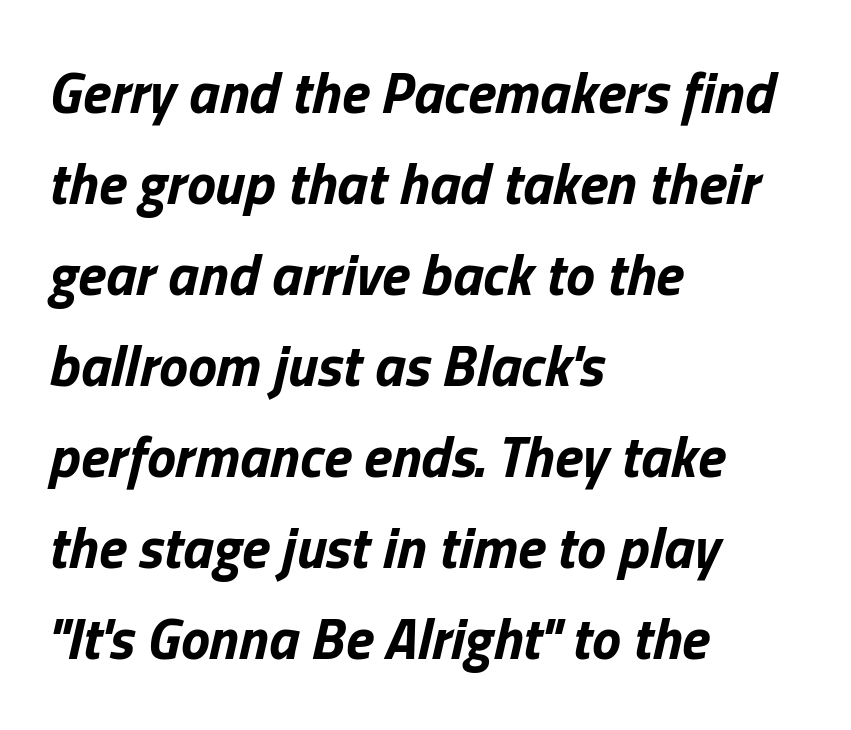
The image shows 58 px bold type, italic (leaning right); set left-aligned, normal line spacing (1.57x), normal letter spacing, not underlined; low stroke contrast and a medium x-height.
